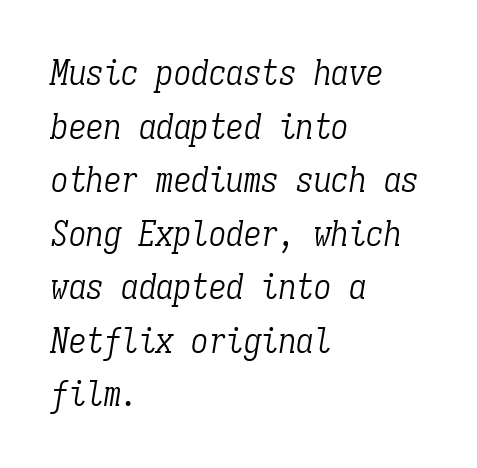
{"serif": "yes", "italic": "yes", "lean": "right", "slant_degrees": 9, "bold": "no", "weight": "light", "width": "condensed", "stroke_contrast": "low", "x_height": "medium", "monospaced": "yes", "underline": "no", "align": "left", "line_spacing": "normal", "line_spacing_ratio": 1.53, "letter_spacing": "normal", "letter_spacing_em": 0.0, "glyph_px": 35}
